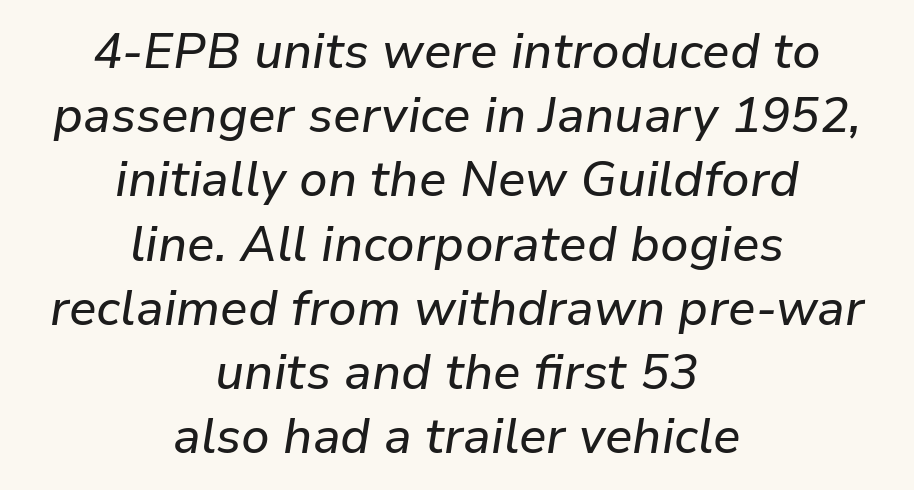
Would a proofreader flag this as italicized? Yes. The foot of each line stays bare and open. Regular leading. The type is set solid horizontally, with unmodified tracking. Is this a fixed-width face? No — the glyphs have proportional, varying widths.
